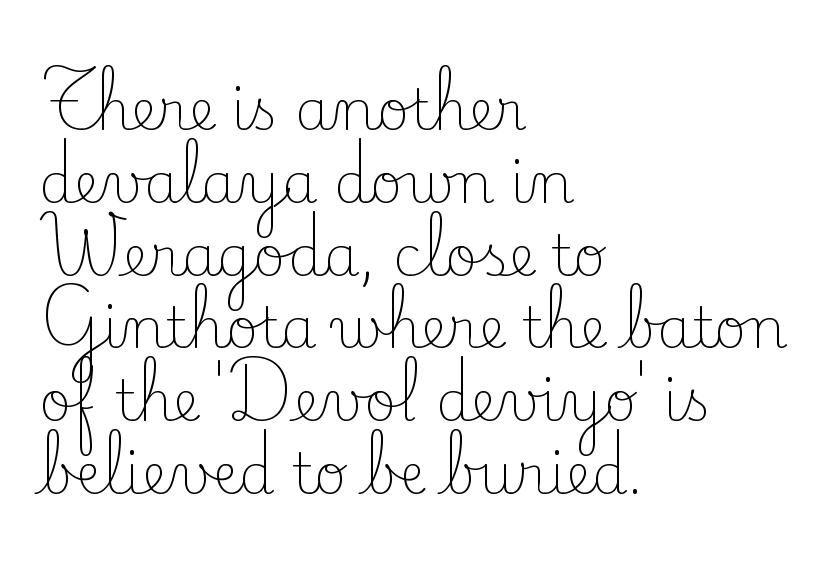
Q: Is the text bold? A: No.
Q: Is the text italic (slanted)? A: No, it is upright.
Q: Is the typeface a serif or a sans-serif typeface? A: Serif.
Q: Is the text underlined? A: No.
Q: How is the paragraph aligned? A: Left-aligned.
Q: Is the spacing between letters normal or unusually wide? A: Normal.
Q: Is the spacing between lines tight, normal or loose? A: Normal.
Q: Width (condensed, normal, or wide)? A: Normal.
Q: Stroke contrast? A: Low.
Q: x-height? A: Small.
Q: Monospaced? A: No.
